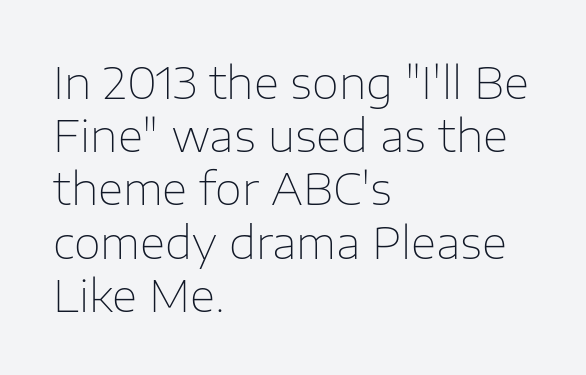
The image shows 44 px thin sans-serif type, upright; set left-aligned, line spacing 1.21x, normal letter spacing, not underlined; low stroke contrast and a medium x-height.
